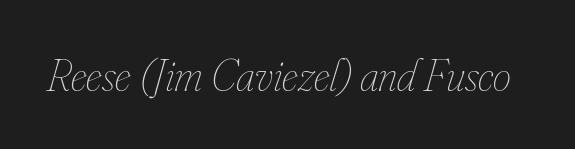
{"italic": "yes", "lean": "right", "slant_degrees": 16, "bold": "no", "weight": "thin", "width": "condensed", "stroke_contrast": "low", "x_height": "small", "monospaced": "no", "underline": "no", "letter_spacing": "normal", "letter_spacing_em": 0.0, "glyph_px": 46}
